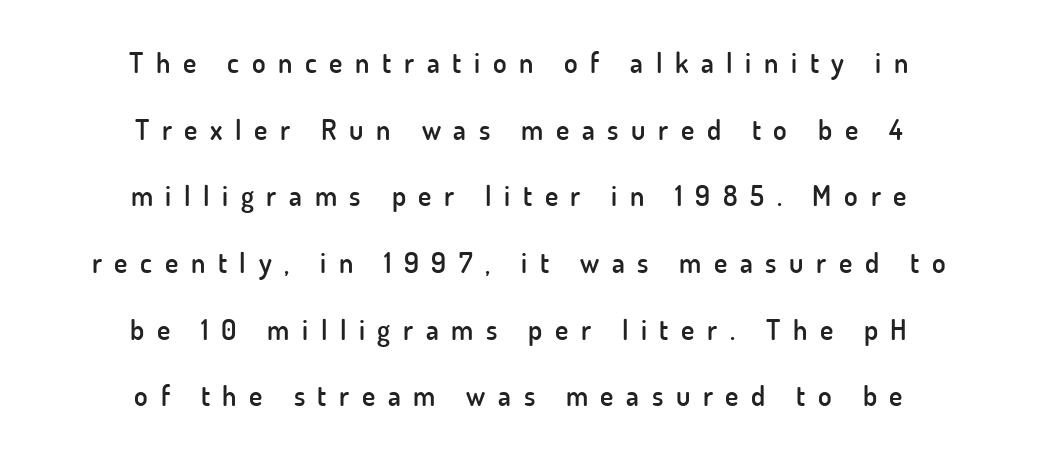
Q: Is the text bold? A: Semi-bold.
Q: Is the text italic (slanted)? A: No, it is upright.
Q: Is the typeface a serif or a sans-serif typeface? A: Sans-serif.
Q: Is the text underlined? A: No.
Q: How is the paragraph aligned? A: Centered.
Q: Is the spacing between letters normal or unusually wide? A: Unusually wide.
Q: Is the spacing between lines tight, normal or loose? A: Loose.
Q: Width (condensed, normal, or wide)? A: Normal.
Q: Stroke contrast? A: Low.
Q: x-height? A: Small.
Q: Monospaced? A: No.
